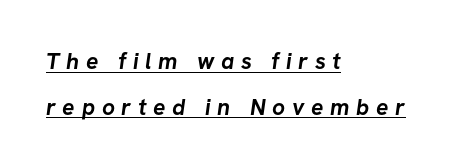
Q: Is the text bold? A: Yes.
Q: Is the text underlined? A: Yes.
Q: How is the paragraph aligned? A: Left-aligned.
Q: Is the spacing between letters normal or unusually wide? A: Unusually wide.
Q: Is the spacing between lines tight, normal or loose? A: Loose.
